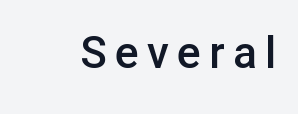
{"serif": "no", "italic": "no", "bold": "semi", "weight": "semibold", "width": "normal", "stroke_contrast": "low", "x_height": "medium", "monospaced": "no", "underline": "no", "glyph_px": 44}
